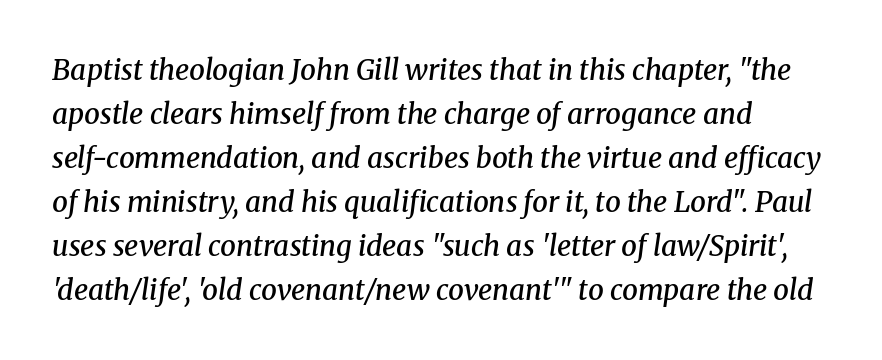
Successive baselines arrive at the customary interval. Compared with an ordinary text face, these strokes are moderately heavier — a semibold. Each letter keeps its own natural width here, so spacing adapts to shape. This is oblique type, the kind used for emphasis or titles. Glance below the letters and you will spot only blank space. Regarding serifs, this sample has them.
